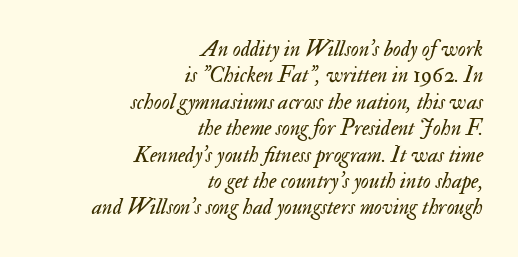
{"italic": "yes", "lean": "right", "slant_degrees": 17, "bold": "no", "underline": "no", "align": "right", "line_spacing_ratio": 1.2, "letter_spacing": "normal", "letter_spacing_em": 0.0, "glyph_px": 22}
